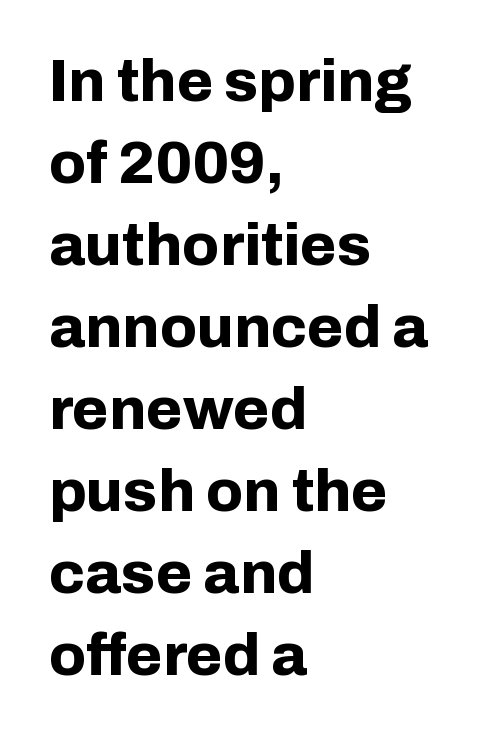
{"serif": "no", "italic": "no", "bold": "yes", "weight": "bold", "width": "normal", "stroke_contrast": "low", "x_height": "medium", "monospaced": "no", "underline": "no", "align": "left", "line_spacing": "normal", "line_spacing_ratio": 1.39, "letter_spacing": "normal", "letter_spacing_em": 0.0, "glyph_px": 59}
